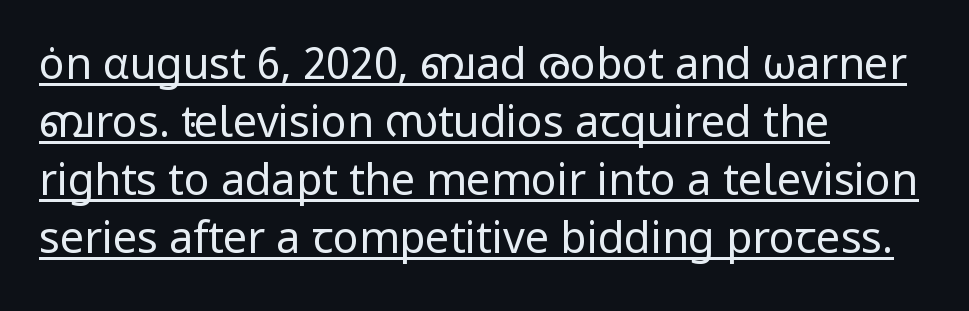
The image shows 43 px regular-weight sans-serif type, upright; set left-aligned, normal line spacing (1.35x), normal letter spacing, underlined; low stroke contrast and a medium x-height.
